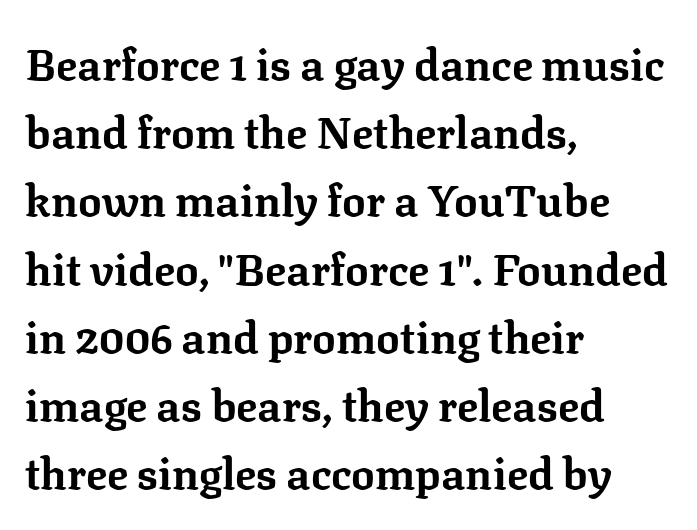
Q: Is the text bold? A: Yes.
Q: Is the text italic (slanted)? A: No, it is upright.
Q: Is the typeface a serif or a sans-serif typeface? A: Serif.
Q: Is the text underlined? A: No.
Q: How is the paragraph aligned? A: Left-aligned.
Q: Is the spacing between letters normal or unusually wide? A: Normal.
Q: Is the spacing between lines tight, normal or loose? A: Normal.
Q: Width (condensed, normal, or wide)? A: Normal.
Q: Stroke contrast? A: Low.
Q: x-height? A: Medium.
Q: Monospaced? A: No.
